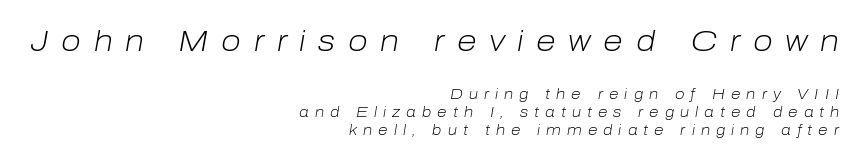
{"italic": "yes", "lean": "right", "slant_degrees": 10, "bold": "no", "weight": "light", "width": "normal", "stroke_contrast": "low", "x_height": "medium", "monospaced": "no", "underline": "no", "align": "right", "line_spacing": "normal", "line_spacing_ratio": 1.3, "letter_spacing": "wide", "letter_spacing_em": 0.43, "larger_block": "first", "size_ratio": 2.07, "glyph_px": 29}
